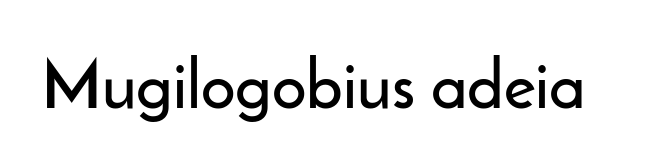
The letters advance in unequal steps, a hallmark of proportional type. Regarding serifs, this sample does without them. Lines of text with bare space underneath. Honestly, the letter spacing is just normal — you wouldn't notice it. It's the straight-up-and-down kind of type.
